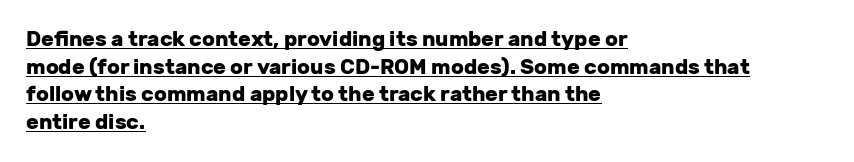
The image shows 21 px bold type, upright; set left-aligned, normal line spacing (1.32x), normal letter spacing, underlined.
